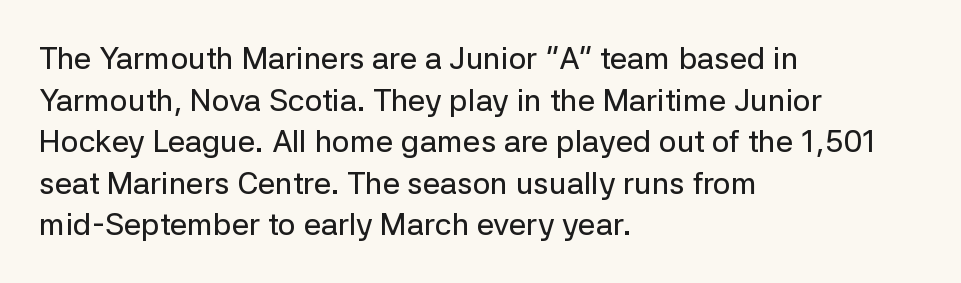
{"serif": "no", "italic": "no", "width": "normal", "stroke_contrast": "low", "x_height": "medium", "monospaced": "no", "underline": "no", "align": "left", "line_spacing": "normal", "line_spacing_ratio": 1.34, "letter_spacing": "normal", "letter_spacing_em": 0.0, "glyph_px": 31}
